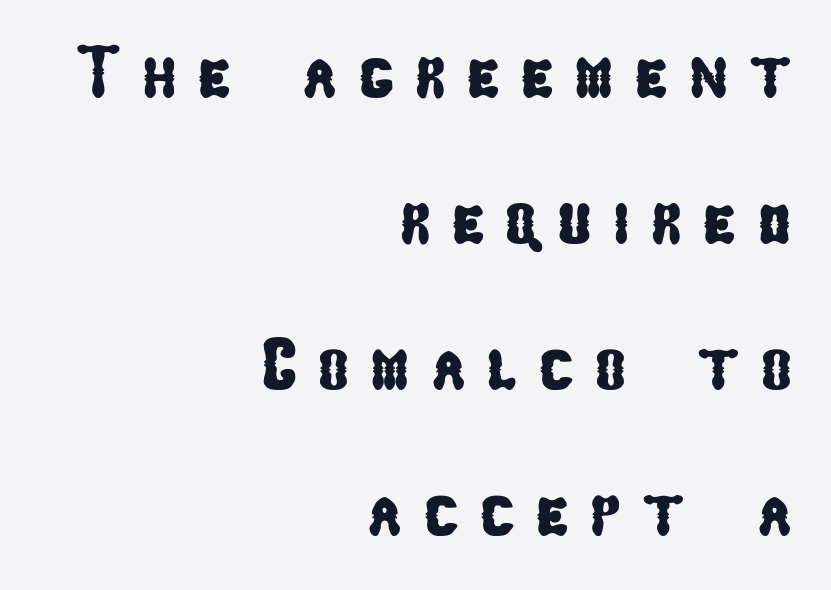
The image shows 73 px condensed sans-serif type; set right-aligned, loose line spacing (2.0x), unusually wide letter spacing (+0.29 em), not underlined; low stroke contrast and a medium x-height.
